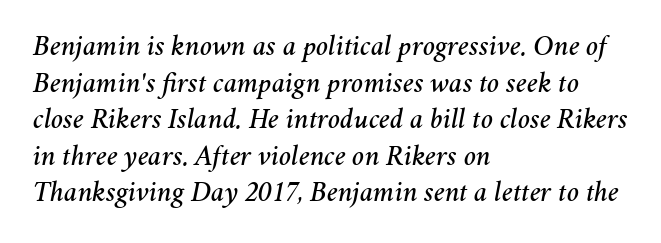
{"italic": "yes", "lean": "right", "slant_degrees": 11, "width": "normal", "stroke_contrast": "medium", "x_height": "medium", "monospaced": "no", "underline": "no", "align": "left", "line_spacing": "normal", "line_spacing_ratio": 1.26, "letter_spacing": "normal", "letter_spacing_em": 0.0, "glyph_px": 29}
